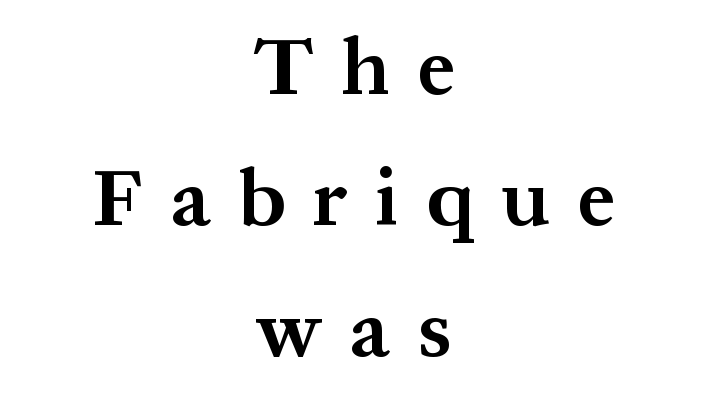
Q: Is the text bold? A: Yes.
Q: Is the text italic (slanted)? A: No, it is upright.
Q: Is the typeface a serif or a sans-serif typeface? A: Serif.
Q: Is the text underlined? A: No.
Q: How is the paragraph aligned? A: Centered.
Q: Is the spacing between letters normal or unusually wide? A: Unusually wide.
Q: Is the spacing between lines tight, normal or loose? A: Normal.
Q: Width (condensed, normal, or wide)? A: Normal.
Q: Stroke contrast? A: Medium.
Q: x-height? A: Medium.
Q: Monospaced? A: No.
